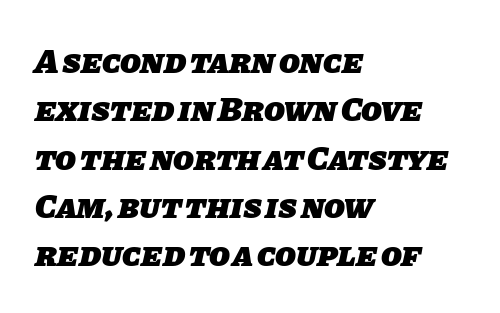
{"bold": "yes", "weight": "heavy", "width": "normal", "stroke_contrast": "low", "x_height": "large", "monospaced": "no", "underline": "no", "align": "left", "line_spacing": "normal", "line_spacing_ratio": 1.42, "letter_spacing": "normal", "letter_spacing_em": 0.0, "glyph_px": 34}
